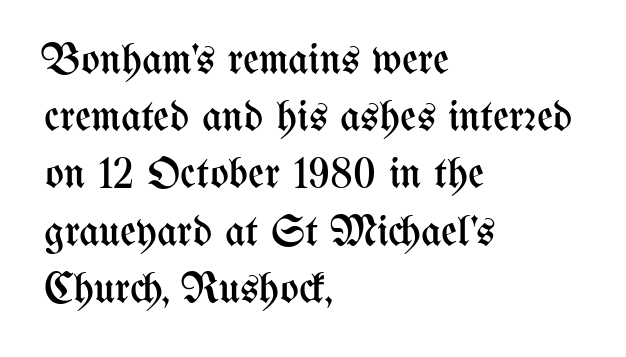
The image shows 44 px regular-weight, condensed type, upright; set left-aligned, normal line spacing (1.3x), normal letter spacing, not underlined; medium stroke contrast and a medium x-height.
